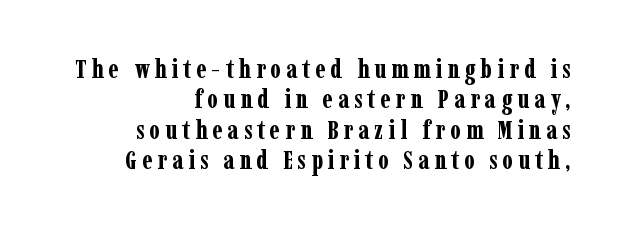
The image shows 26 px bold type, upright; set right-aligned, line spacing 1.17x, not underlined.
